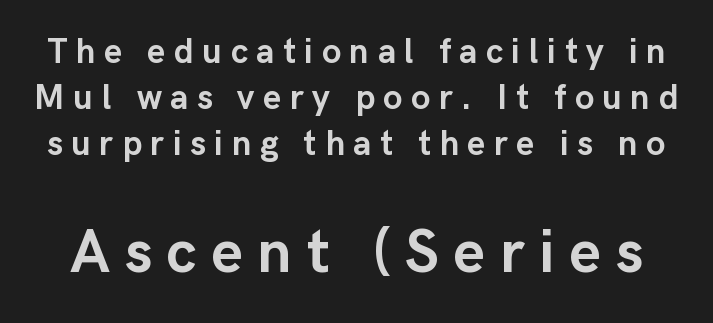
{"serif": "no", "italic": "no", "bold": "yes", "weight": "semibold", "width": "normal", "stroke_contrast": "low", "x_height": "medium", "monospaced": "no", "underline": "no", "line_spacing": "normal", "line_spacing_ratio": 1.31, "letter_spacing": "wide", "letter_spacing_em": 0.24, "larger_block": "second", "size_ratio": 1.74, "glyph_px": 61}
